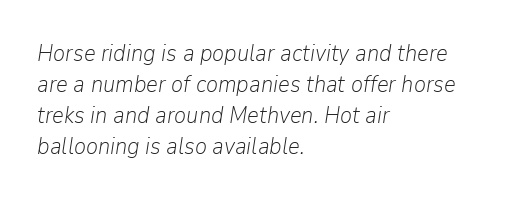
The image shows 23 px text type, italic (leaning right); set left-aligned, normal line spacing (1.35x), normal letter spacing, not underlined.
